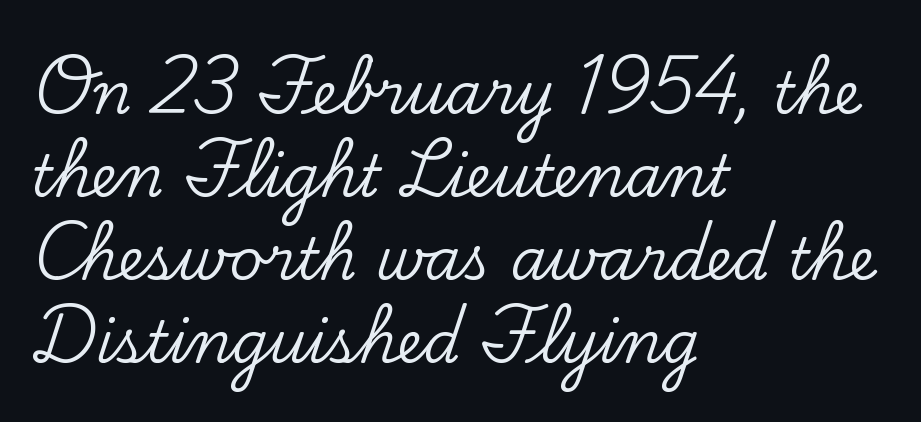
Q: Is the text italic (slanted)? A: Yes.
Q: Is the typeface a serif or a sans-serif typeface? A: Serif.
Q: Is the text underlined? A: No.
Q: How is the paragraph aligned? A: Left-aligned.
Q: Is the spacing between letters normal or unusually wide? A: Normal.
Q: Is the spacing between lines tight, normal or loose? A: Normal.
Q: Width (condensed, normal, or wide)? A: Normal.
Q: Stroke contrast? A: Low.
Q: x-height? A: Small.
Q: Monospaced? A: No.
